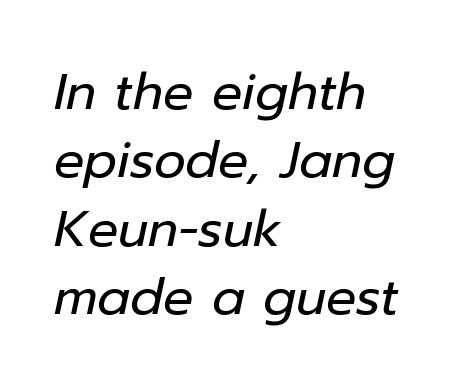
{"italic": "yes", "lean": "right", "slant_degrees": 12, "bold": "no", "weight": "regular", "width": "normal", "stroke_contrast": "low", "x_height": "medium", "monospaced": "no", "underline": "no", "align": "left", "line_spacing": "normal", "line_spacing_ratio": 1.37, "letter_spacing": "normal", "letter_spacing_em": 0.0, "glyph_px": 50}
